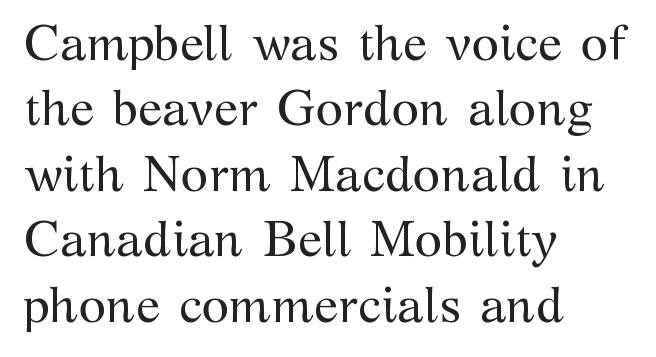
The image shows 50 px regular-weight serif type, upright; set left-aligned, normal line spacing (1.31x), normal letter spacing, not underlined; medium stroke contrast and a medium x-height.
